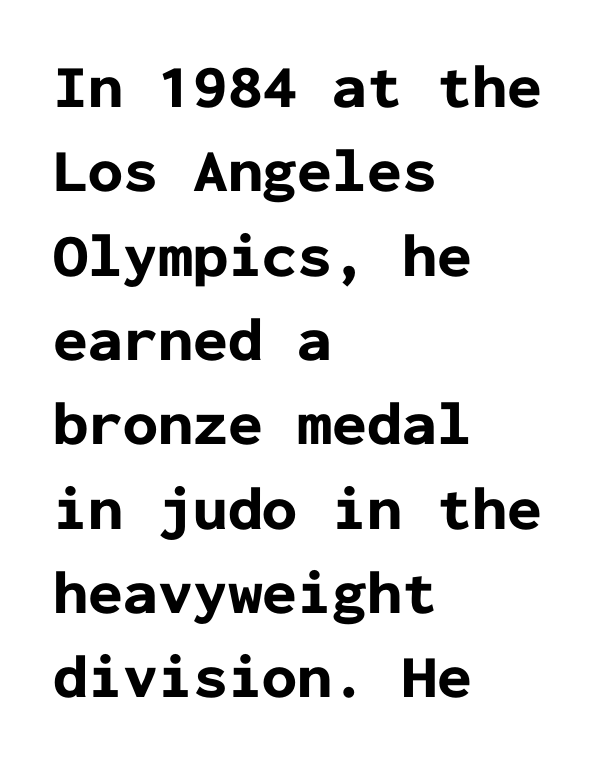
{"serif": "no", "italic": "no", "bold": "yes", "weight": "bold", "width": "normal", "stroke_contrast": "low", "x_height": "medium", "monospaced": "yes", "underline": "no", "align": "left", "line_spacing": "normal", "line_spacing_ratio": 1.36, "letter_spacing": "normal", "letter_spacing_em": 0.0, "glyph_px": 62}
